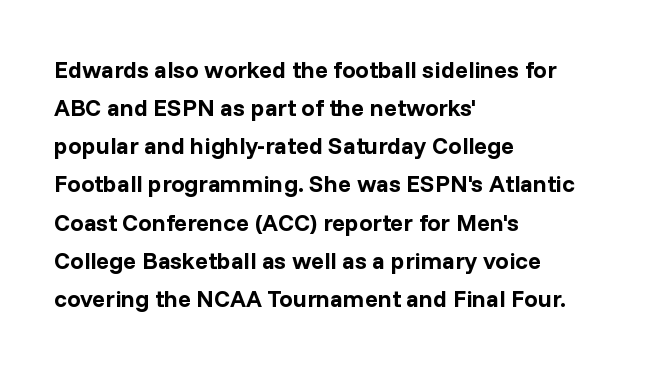
{"italic": "no", "bold": "yes", "underline": "no", "align": "left", "line_spacing": "normal", "line_spacing_ratio": 1.59, "letter_spacing": "normal", "letter_spacing_em": 0.0, "glyph_px": 24}
